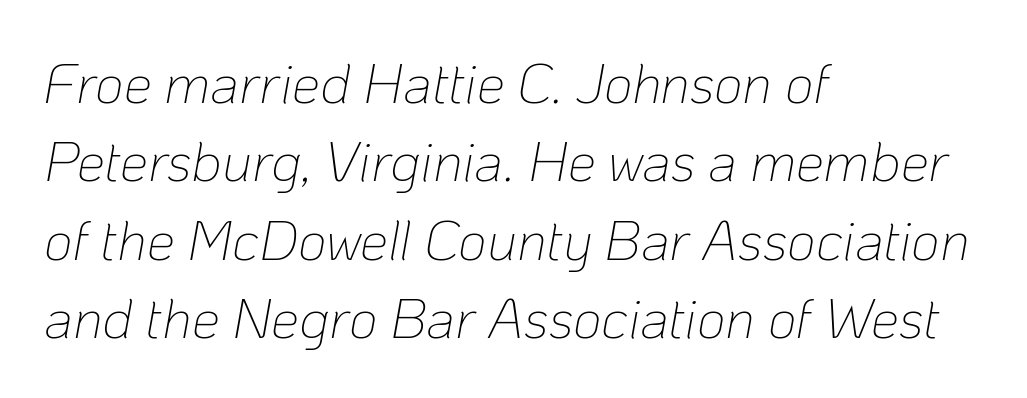
{"italic": "yes", "lean": "right", "slant_degrees": 10, "bold": "no", "weight": "thin", "width": "normal", "stroke_contrast": "low", "x_height": "medium", "monospaced": "no", "underline": "no", "align": "left", "line_spacing": "normal", "line_spacing_ratio": 1.4, "letter_spacing": "normal", "letter_spacing_em": 0.0, "glyph_px": 56}
